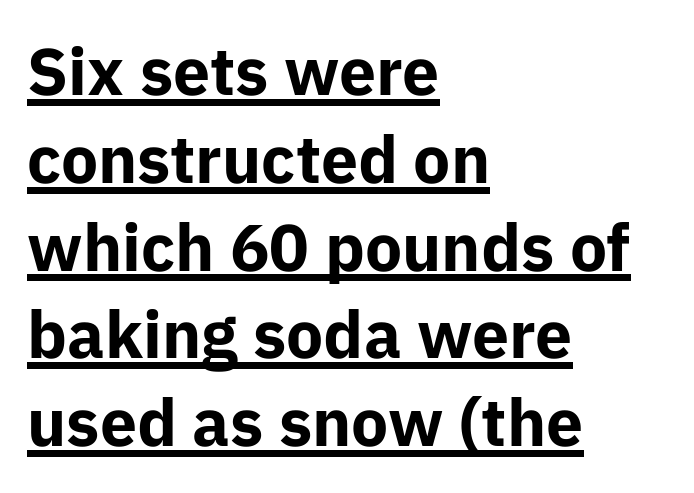
The image shows 66 px bold sans-serif type, upright; set left-aligned, normal line spacing (1.33x), normal letter spacing, underlined; low stroke contrast and a medium x-height.
